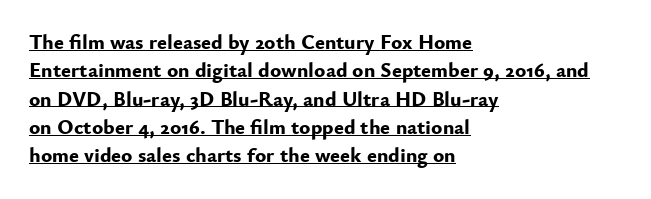
{"italic": "no", "bold": "yes", "underline": "yes", "align": "left", "line_spacing": "normal", "line_spacing_ratio": 1.35, "letter_spacing": "normal", "letter_spacing_em": 0.0, "glyph_px": 21}
